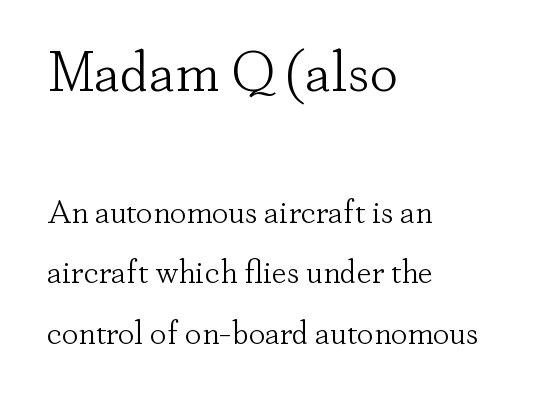
{"serif": "yes", "italic": "no", "bold": "no", "weight": "light", "width": "normal", "stroke_contrast": "low", "x_height": "small", "monospaced": "no", "underline": "no", "align": "left", "line_spacing_ratio": 1.83, "letter_spacing": "normal", "letter_spacing_em": 0.0, "larger_block": "first", "size_ratio": 1.73, "glyph_px": 57}
